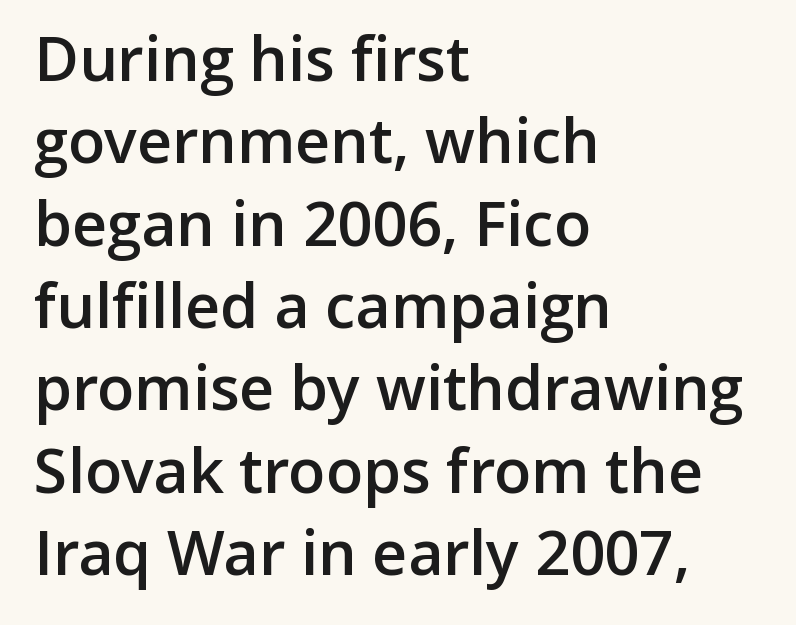
Q: Is the text bold? A: Semi-bold.
Q: Is the text italic (slanted)? A: No, it is upright.
Q: Is the typeface a serif or a sans-serif typeface? A: Sans-serif.
Q: Is the text underlined? A: No.
Q: How is the paragraph aligned? A: Left-aligned.
Q: Is the spacing between letters normal or unusually wide? A: Normal.
Q: Is the spacing between lines tight, normal or loose? A: Normal.
Q: Width (condensed, normal, or wide)? A: Normal.
Q: Stroke contrast? A: Low.
Q: x-height? A: Medium.
Q: Monospaced? A: No.
